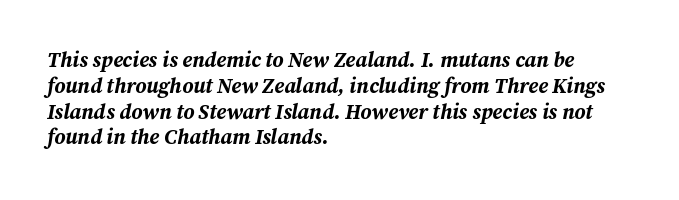
Notice how the stems are inclined rather than vertical — that's the hallmark of italics. As a designer I'd log this as weight 700, bold. Students, note that the glyphs here touch the page at normal intervals. The compositor pushed each line to the left boundary.
